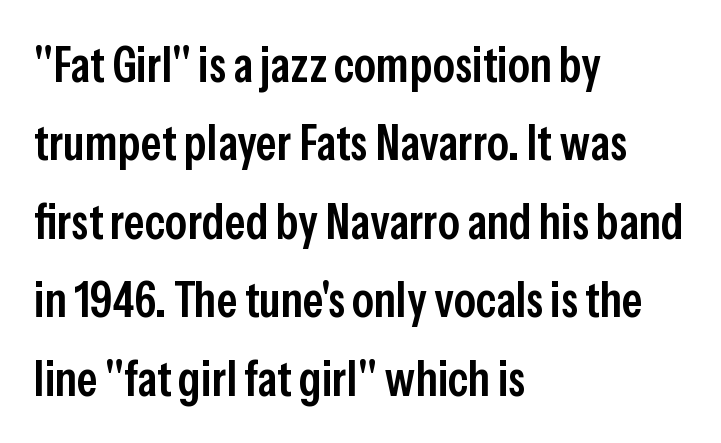
The image shows 49 px semibold, condensed sans-serif type, upright; set left-aligned, normal line spacing (1.6x), normal letter spacing, not underlined; low stroke contrast and a medium x-height.
